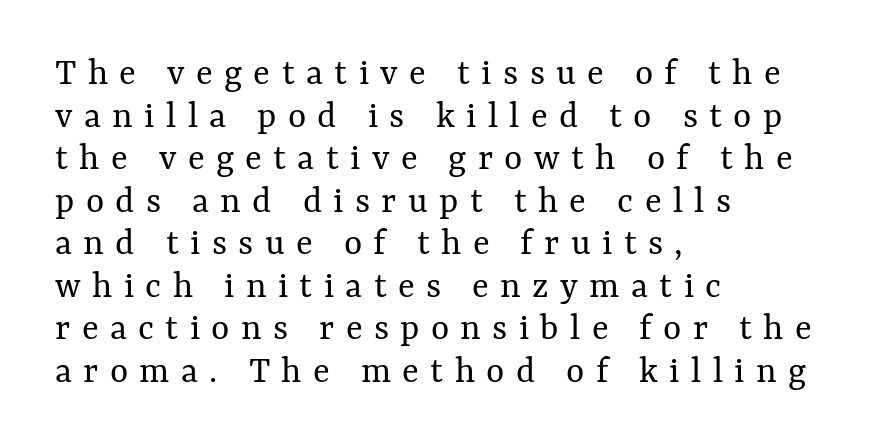
The image shows 39 px regular-weight type, upright; set left-aligned, tight line spacing (1.09x), unusually wide letter spacing (+0.29 em), not underlined; medium stroke contrast and a medium x-height.
